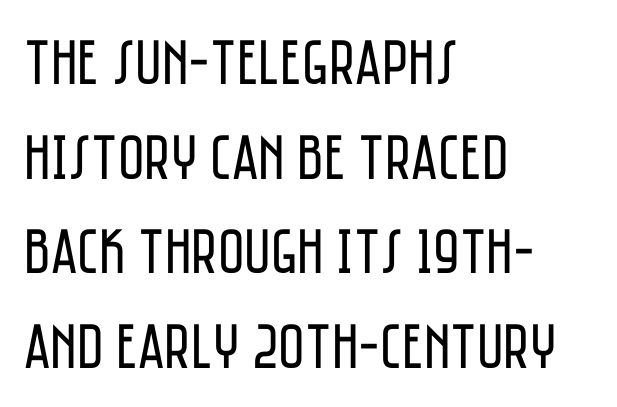
{"serif": "no", "italic": "no", "bold": "no", "weight": "regular", "width": "condensed", "stroke_contrast": "low", "x_height": "large", "monospaced": "no", "underline": "no", "align": "left", "line_spacing": "normal", "line_spacing_ratio": 1.48, "letter_spacing": "normal", "letter_spacing_em": 0.0, "glyph_px": 64}
